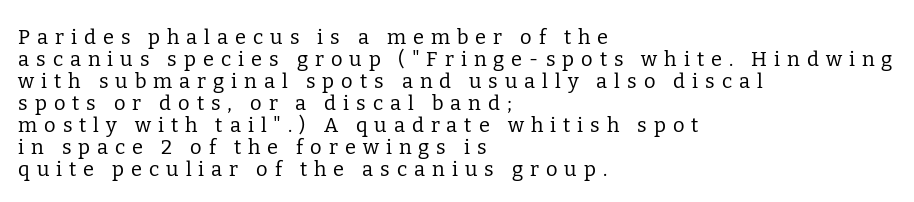
The image shows 20 px text type, upright; set left-aligned, tight line spacing (1.1x), unusually wide letter spacing (+0.35 em), not underlined.
